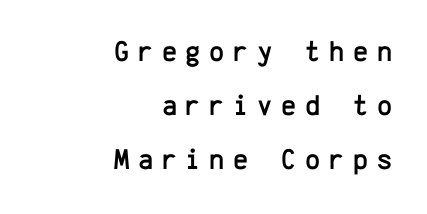
The image shows 29 px sans-serif type, upright, monospaced; set right-aligned, line spacing 1.87x, unusually wide letter spacing (+0.3 em), not underlined; low stroke contrast and a medium x-height.
